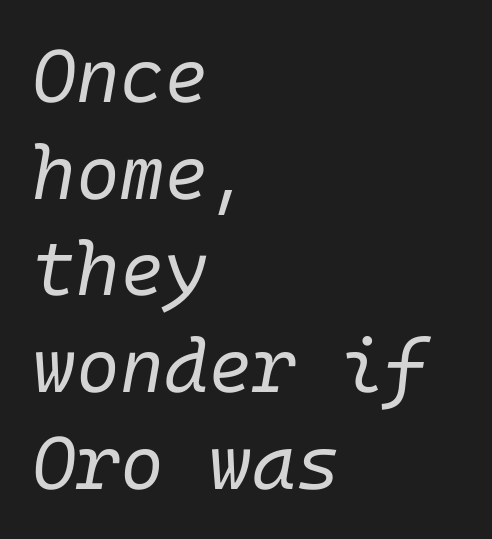
{"italic": "yes", "lean": "right", "slant_degrees": 10, "bold": "no", "weight": "regular", "width": "normal", "stroke_contrast": "low", "x_height": "medium", "underline": "no", "align": "left", "line_spacing": "normal", "line_spacing_ratio": 1.29, "letter_spacing": "normal", "letter_spacing_em": 0.0, "glyph_px": 75}
